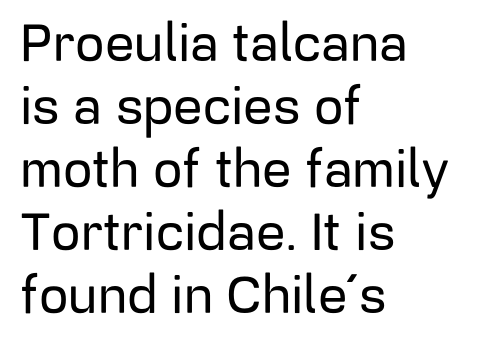
{"serif": "no", "italic": "no", "width": "normal", "stroke_contrast": "low", "x_height": "medium", "monospaced": "no", "underline": "no", "align": "left", "line_spacing_ratio": 1.21, "letter_spacing": "normal", "letter_spacing_em": 0.0, "glyph_px": 52}
